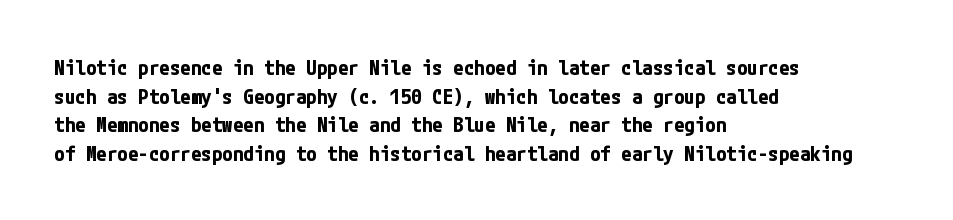
The image shows 21 px bold type, upright; set left-aligned, normal line spacing (1.36x), normal letter spacing, not underlined.
